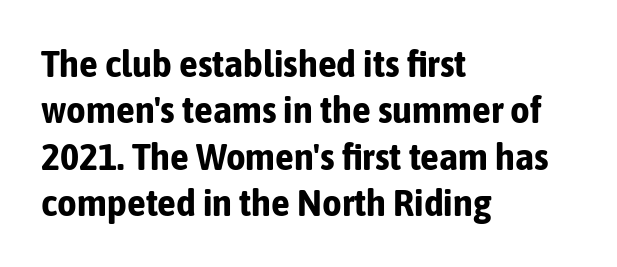
Q: Is the text bold? A: Yes.
Q: Is the text italic (slanted)? A: No, it is upright.
Q: Is the typeface a serif or a sans-serif typeface? A: Sans-serif.
Q: Is the text underlined? A: No.
Q: How is the paragraph aligned? A: Left-aligned.
Q: Is the spacing between letters normal or unusually wide? A: Normal.
Q: Width (condensed, normal, or wide)? A: Condensed.
Q: Stroke contrast? A: Low.
Q: x-height? A: Medium.
Q: Monospaced? A: No.
